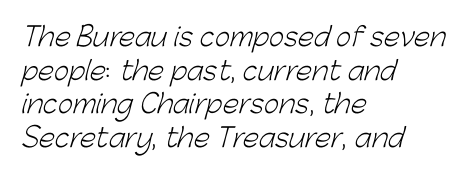
The image shows 26 px text type; set left-aligned, normal line spacing (1.29x), normal letter spacing, not underlined.
